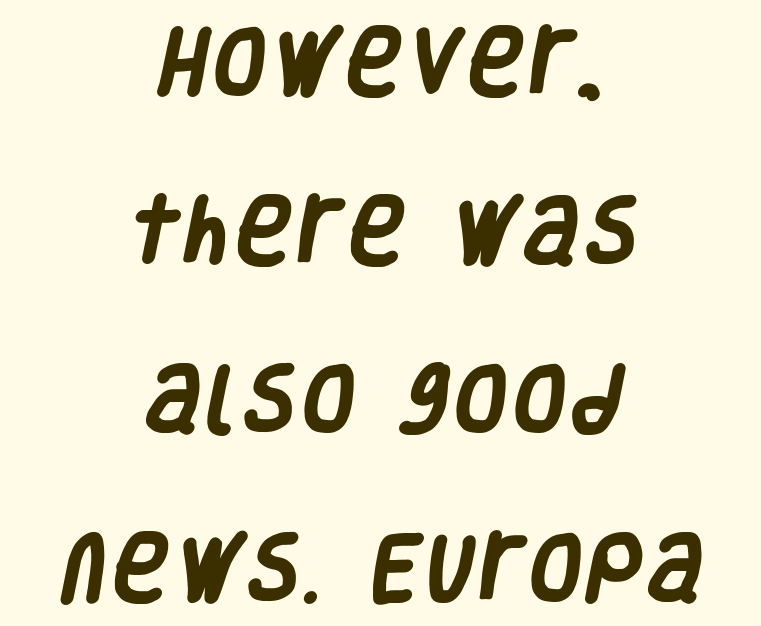
The image shows 74 px heavy, condensed sans-serif type; set centered, loose line spacing (2.28x), not underlined; low stroke contrast and a large x-height.
